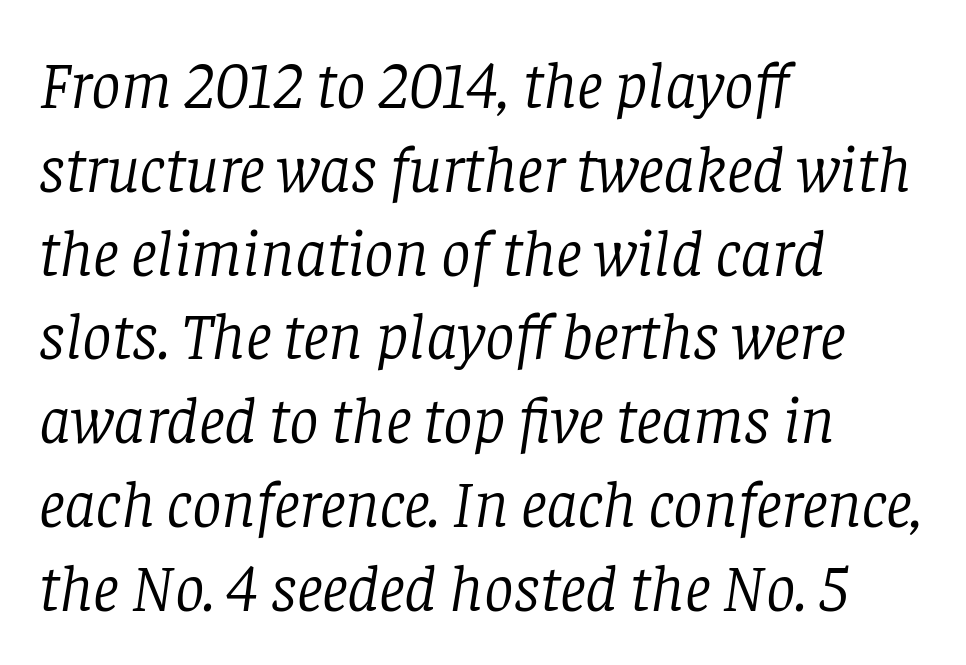
Q: Is the text bold? A: No.
Q: Is the text italic (slanted)? A: Yes, it leans right by about 8 degrees.
Q: Is the typeface a serif or a sans-serif typeface? A: Serif.
Q: Is the text underlined? A: No.
Q: How is the paragraph aligned? A: Left-aligned.
Q: Is the spacing between letters normal or unusually wide? A: Normal.
Q: Is the spacing between lines tight, normal or loose? A: Normal.
Q: Width (condensed, normal, or wide)? A: Normal.
Q: Stroke contrast? A: Low.
Q: x-height? A: Large.
Q: Monospaced? A: No.
